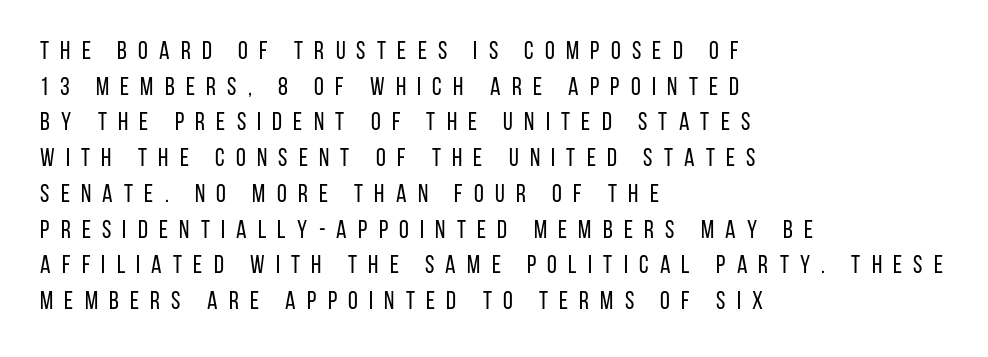
The image shows 25 px text type, upright; set left-aligned, normal line spacing (1.43x), unusually wide letter spacing (+0.45 em), not underlined.
